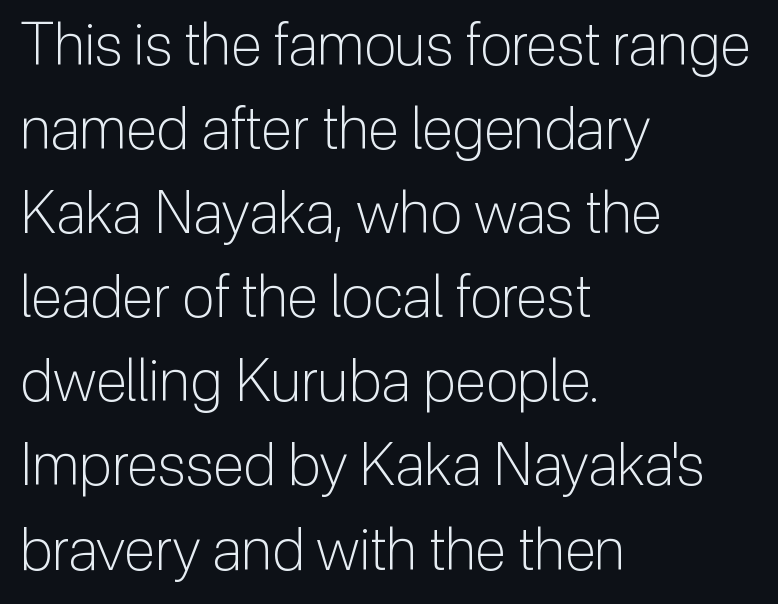
The lettering stays uniformly vertical, giving the passage a roman look. Tracking value appears to be zero — textbook default spacing. The font is comparable to plain body text, perhaps lighter. This sample has the flowing, uneven cadence of proportional lettering.
